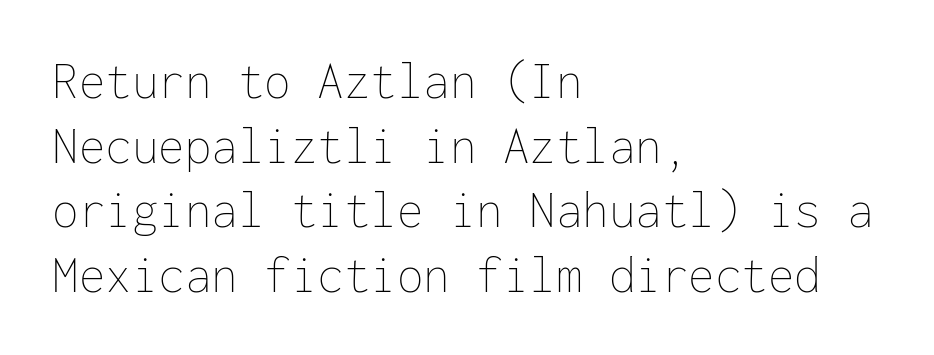
The gaps between neighbouring characters are ordinary and unremarkable. Caption: multi-line text, flush left, ragged right. The area under the type is left untouched. The face looks like a standard text weight, possibly lighter. The font's upright variant was chosen for this text.
